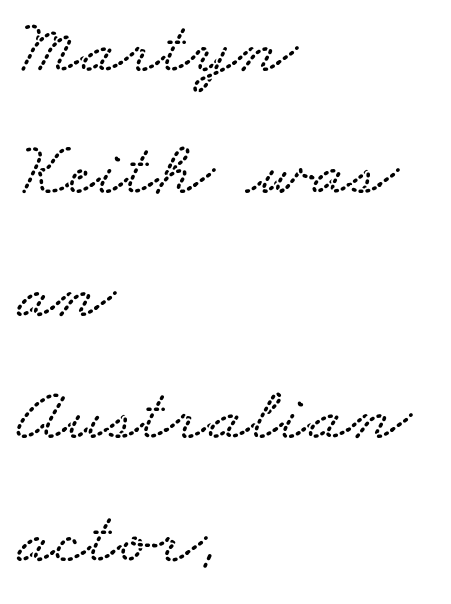
Q: Is the text underlined? A: No.
Q: How is the paragraph aligned? A: Left-aligned.
Q: Is the spacing between letters normal or unusually wide? A: Normal.
Q: Is the spacing between lines tight, normal or loose? A: Normal.
Q: Width (condensed, normal, or wide)? A: Wide.
Q: Stroke contrast? A: Low.
Q: x-height? A: Small.
Q: Monospaced? A: No.
